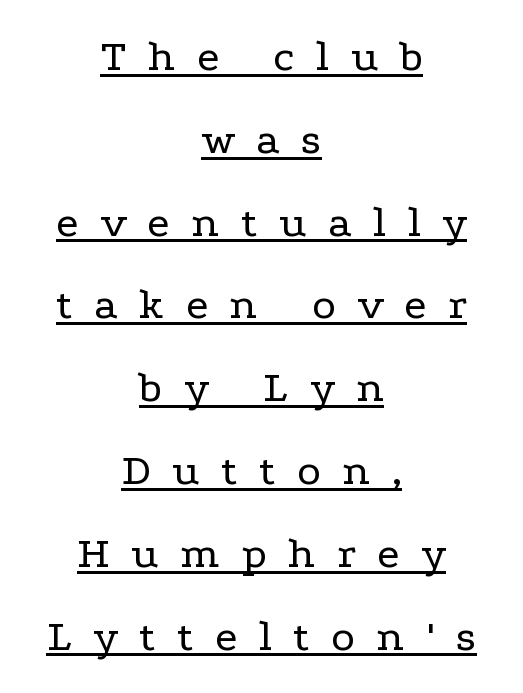
{"serif": "yes", "italic": "no", "bold": "no", "weight": "regular", "width": "wide", "stroke_contrast": "low", "x_height": "medium", "monospaced": "no", "underline": "yes", "align": "center", "line_spacing_ratio": 1.84, "letter_spacing": "wide", "letter_spacing_em": 0.48, "glyph_px": 45}
